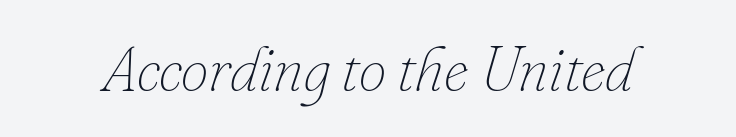
Every character sits at an angle, as italics do. The weight would be labelled regular, book, light, or lighter still. These lines are rendered in a variable-pitch font. The area under the type is left untouched.
